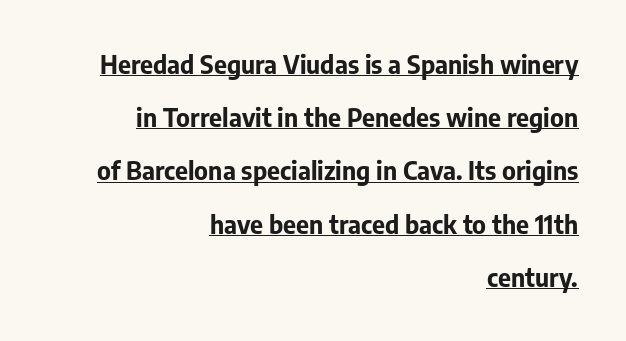
This rendering uses right alignment, leaving the left contour irregular. Bold? Absolutely — the strokes are thick and heavy. The lettering is marked with a stroke running underneath it. Does the leading feel generous? Absolutely, it's lavish. Does extra space separate the letters? No, they use regular spacing. Posture: upright roman.
